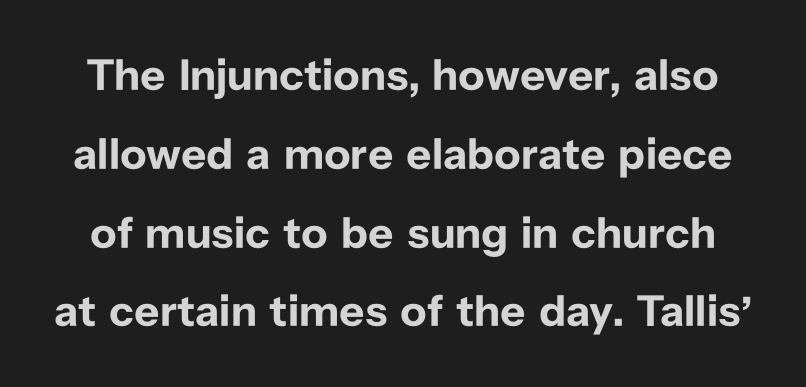
{"serif": "no", "italic": "no", "bold": "yes", "weight": "bold", "width": "normal", "stroke_contrast": "low", "x_height": "medium", "monospaced": "no", "underline": "no", "line_spacing_ratio": 1.79, "letter_spacing": "normal", "letter_spacing_em": 0.0, "glyph_px": 44}
